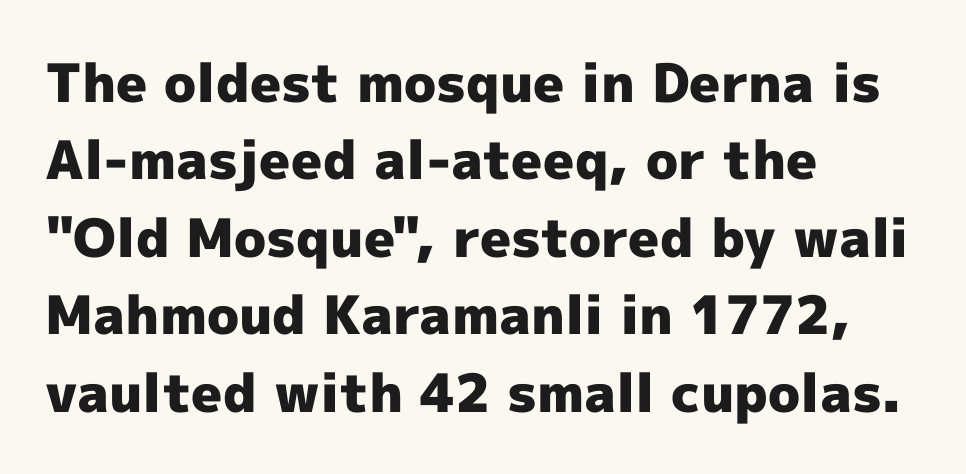
Character widths vary here, with narrow letters taking less room than wide ones. These lines stack with their left ends in a neat column. This is roman type, the default non-slanted kind. A typesetter would label this face a sans. In terms of letterspacing, this is plain default setting. In terms of weight, the rendering is a true, heavy bold.
